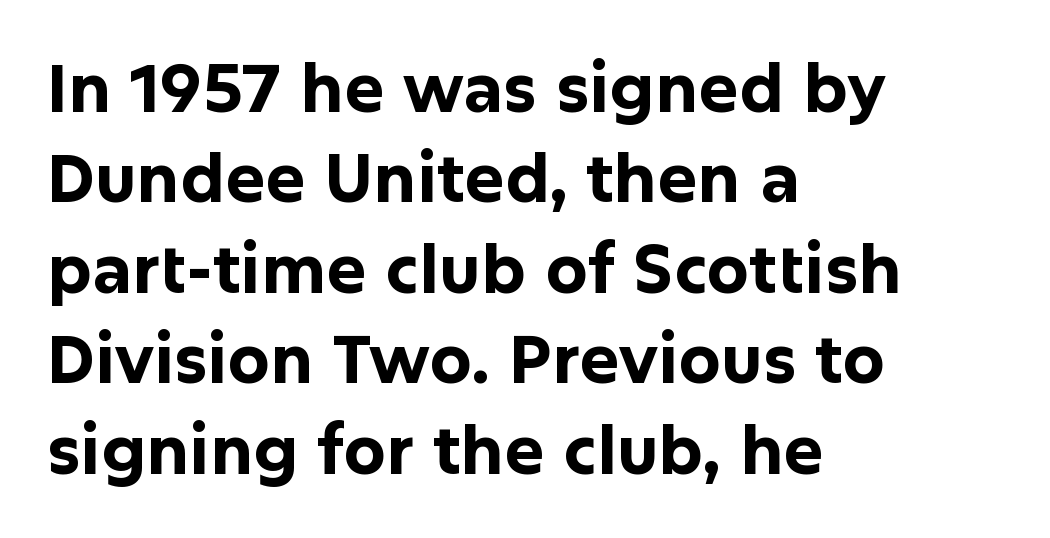
Q: Is the text bold? A: Yes.
Q: Is the text italic (slanted)? A: No, it is upright.
Q: Is the typeface a serif or a sans-serif typeface? A: Sans-serif.
Q: Is the text underlined? A: No.
Q: How is the paragraph aligned? A: Left-aligned.
Q: Is the spacing between letters normal or unusually wide? A: Normal.
Q: Is the spacing between lines tight, normal or loose? A: Normal.
Q: Width (condensed, normal, or wide)? A: Normal.
Q: Stroke contrast? A: Low.
Q: x-height? A: Medium.
Q: Monospaced? A: No.
